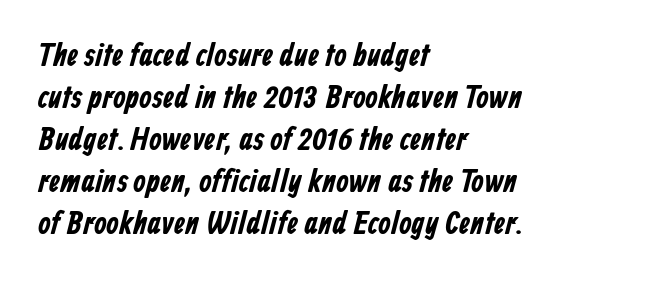
{"serif": "no", "width": "condensed", "stroke_contrast": "low", "x_height": "medium", "monospaced": "no", "underline": "no", "align": "left", "line_spacing": "normal", "line_spacing_ratio": 1.31, "letter_spacing": "normal", "letter_spacing_em": 0.0, "glyph_px": 32}
